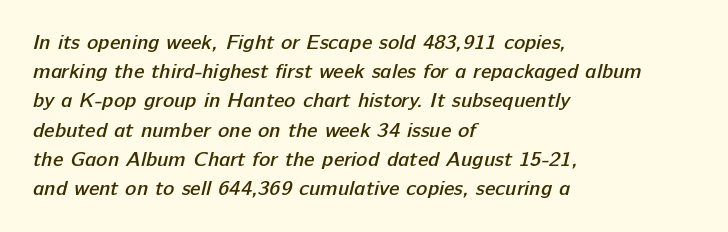
The image shows 21 px text type; set left-aligned, normal line spacing (1.39x), normal letter spacing, not underlined.
